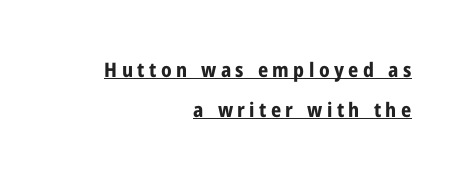
In terms of leading, this rendering errs on the spacious side. Teacher's note: observe the even right margin — that is flush-right alignment. Honestly, the underline is the first thing you notice here. How heavy is the stroke? Heavy — this is a bold.
